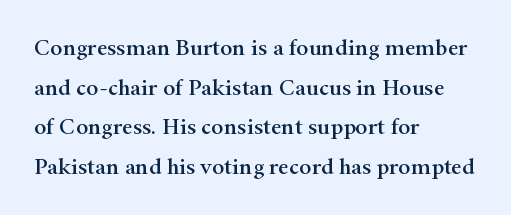
{"italic": "no", "underline": "no", "align": "left", "line_spacing_ratio": 1.72, "letter_spacing": "normal", "letter_spacing_em": 0.0, "glyph_px": 23}
